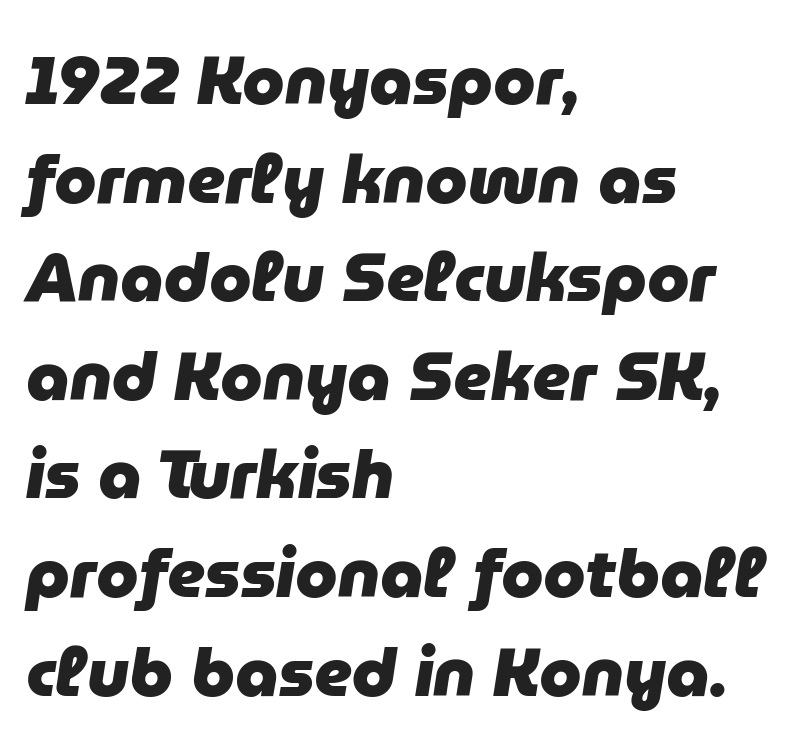
{"italic": "yes", "lean": "right", "slant_degrees": 9, "bold": "yes", "weight": "heavy", "width": "normal", "stroke_contrast": "low", "x_height": "medium", "monospaced": "no", "underline": "no", "align": "left", "line_spacing": "normal", "line_spacing_ratio": 1.45, "letter_spacing": "normal", "letter_spacing_em": 0.0, "glyph_px": 68}
